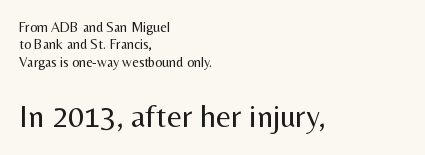
The image shows 32 px regular-weight sans-serif type, upright; set left-aligned, normal line spacing (1.25x), normal letter spacing, not underlined; the second (bottom) block is 2.29x larger; medium stroke contrast and a medium x-height.
